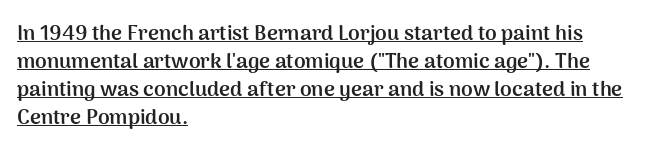
Does the weight exceed regular? Yes, all the way to bold. The face used here is rendered with its standard letterfit. Does a line run under the words? Yes, clearly. The letters stand straight up with perfectly vertical stems.
